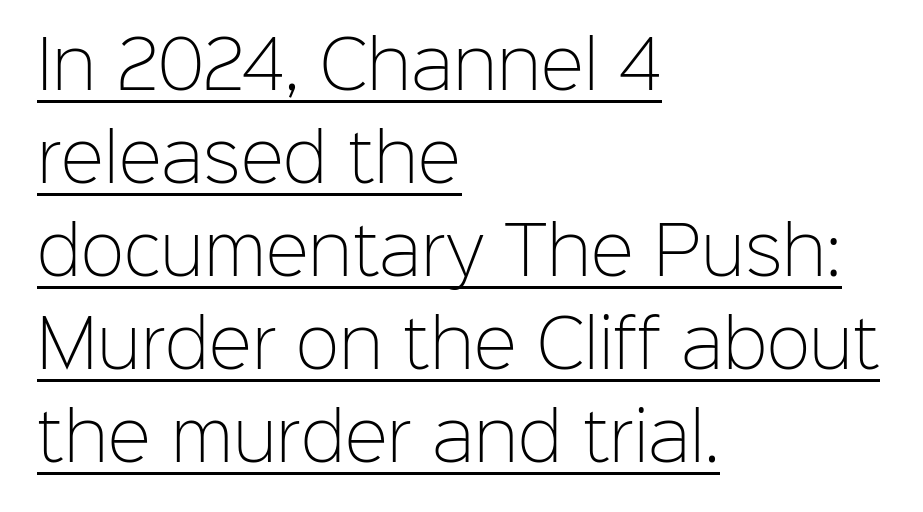
Q: Is the text bold? A: No.
Q: Is the text italic (slanted)? A: No, it is upright.
Q: Is the typeface a serif or a sans-serif typeface? A: Sans-serif.
Q: Is the text underlined? A: Yes.
Q: How is the paragraph aligned? A: Left-aligned.
Q: Is the spacing between letters normal or unusually wide? A: Normal.
Q: Is the spacing between lines tight, normal or loose? A: Normal.
Q: Width (condensed, normal, or wide)? A: Normal.
Q: Stroke contrast? A: Low.
Q: x-height? A: Medium.
Q: Monospaced? A: No.
